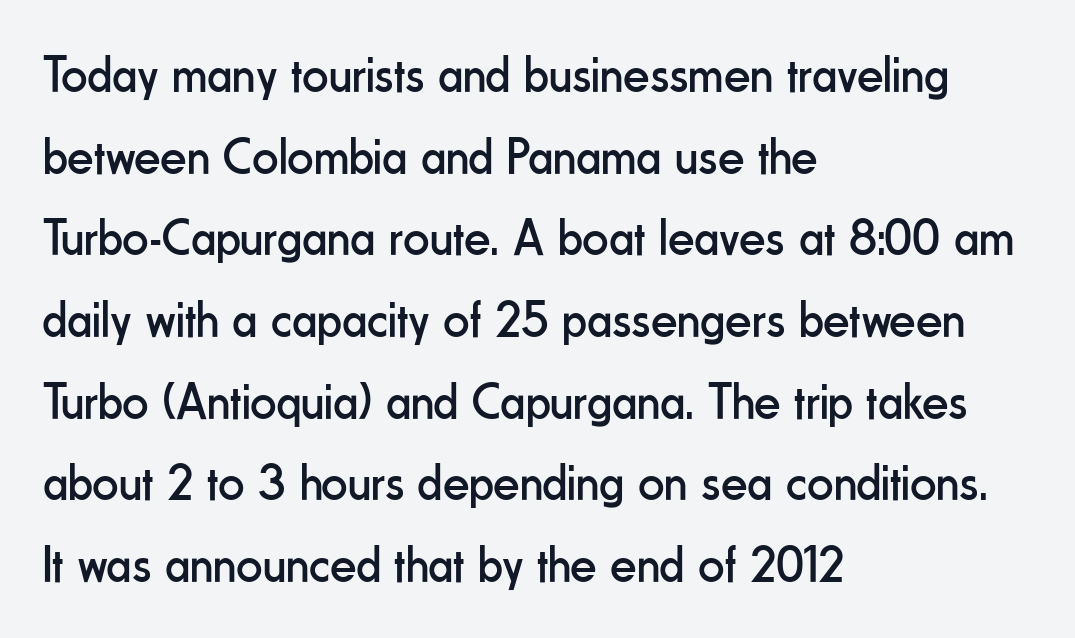
Q: Is the text bold? A: No.
Q: Is the text italic (slanted)? A: No, it is upright.
Q: Is the typeface a serif or a sans-serif typeface? A: Sans-serif.
Q: Is the text underlined? A: No.
Q: How is the paragraph aligned? A: Left-aligned.
Q: Is the spacing between letters normal or unusually wide? A: Normal.
Q: Is the spacing between lines tight, normal or loose? A: Normal.
Q: Width (condensed, normal, or wide)? A: Condensed.
Q: Stroke contrast? A: Low.
Q: x-height? A: Small.
Q: Monospaced? A: No.
